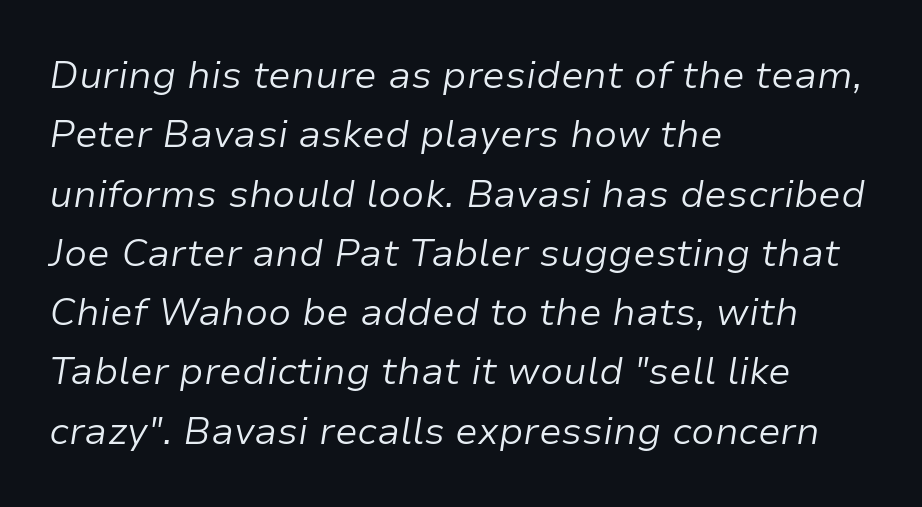
Q: Is the text bold? A: No.
Q: Is the text italic (slanted)? A: Yes, it leans right by about 9 degrees.
Q: Is the text underlined? A: No.
Q: How is the paragraph aligned? A: Left-aligned.
Q: Is the spacing between letters normal or unusually wide? A: Normal.
Q: Is the spacing between lines tight, normal or loose? A: Normal.
Q: Width (condensed, normal, or wide)? A: Normal.
Q: Stroke contrast? A: Low.
Q: x-height? A: Medium.
Q: Monospaced? A: No.
